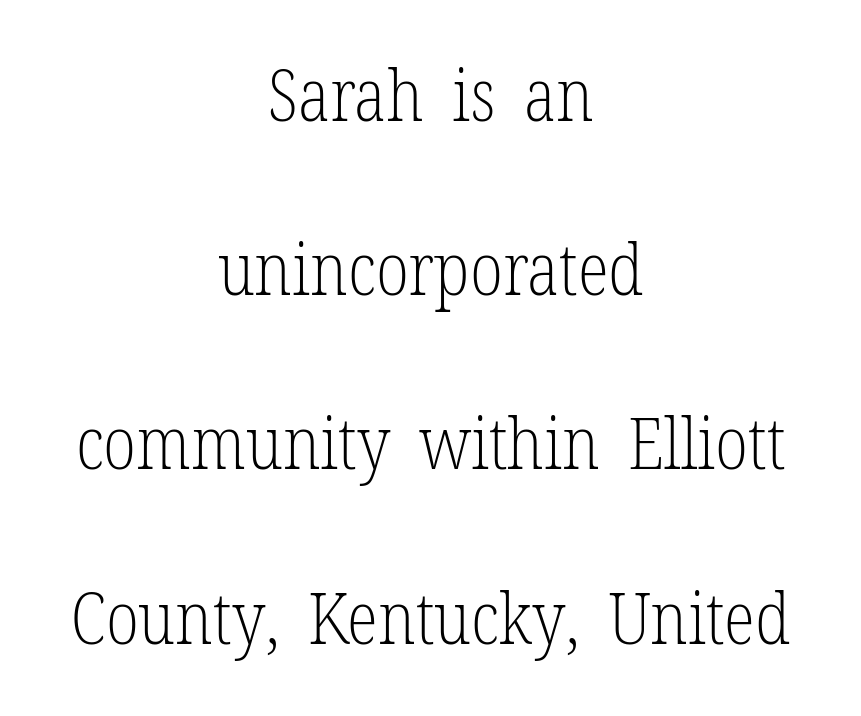
{"serif": "yes", "italic": "no", "bold": "no", "weight": "light", "width": "condensed", "stroke_contrast": "low", "x_height": "medium", "monospaced": "no", "underline": "no", "align": "center", "line_spacing": "loose", "line_spacing_ratio": 2.42, "letter_spacing": "normal", "letter_spacing_em": 0.0, "glyph_px": 72}
